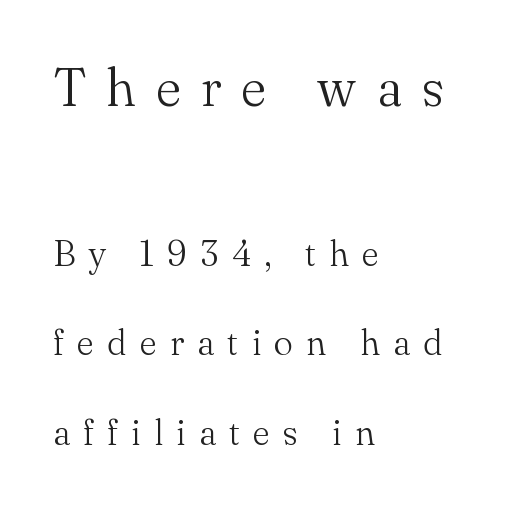
Q: Is the text bold? A: No.
Q: Is the text italic (slanted)? A: No, it is upright.
Q: Is the typeface a serif or a sans-serif typeface? A: Serif.
Q: Is the text underlined? A: No.
Q: How is the paragraph aligned? A: Left-aligned.
Q: Is the spacing between letters normal or unusually wide? A: Unusually wide.
Q: Is the spacing between lines tight, normal or loose? A: Loose.
Q: Which block of text is set in a larger size, the first (top) or the second (bottom)? A: The first (top) one.
Q: Width (condensed, normal, or wide)? A: Normal.
Q: Stroke contrast? A: Medium.
Q: x-height? A: Small.
Q: Monospaced? A: No.
